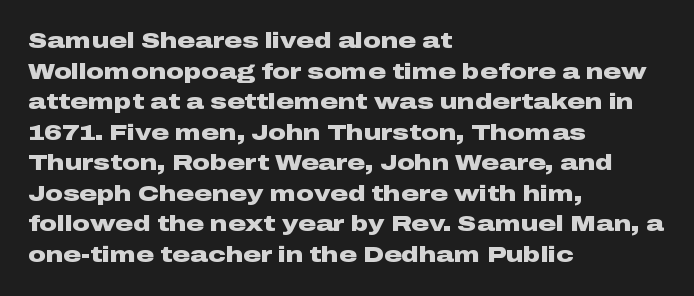
If you drew a line through each stem, it would be perfectly vertical. A normal amount of white space separates one row of letters from the next. Unmarked baselines from the first word to the last. Pretty heavy lettering here — definitely bold. The paragraph has a hard left edge and a soft right edge. These lines keep a tight, regular rhythm from letter to letter.
